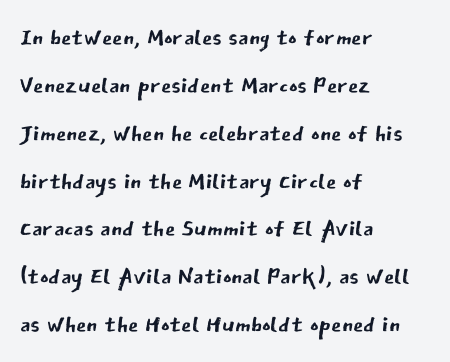
The image shows 33 px regular-weight sans-serif type, upright; set left-aligned, normal line spacing (1.45x), normal letter spacing, not underlined; low stroke contrast and a medium x-height.
